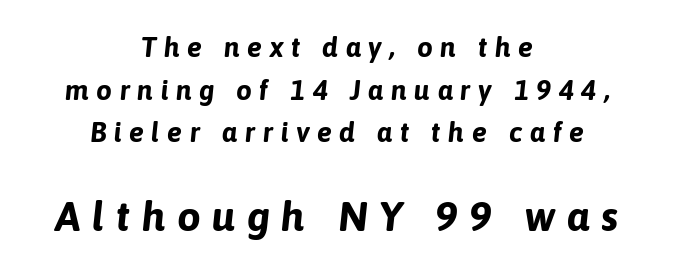
The image shows 42 px bold type, italic (leaning right); set centered, normal line spacing (1.52x), unusually wide letter spacing (+0.27 em), not underlined; the second (bottom) block is 1.5x larger; low stroke contrast and a medium x-height.
